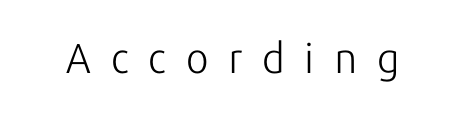
{"serif": "no", "italic": "no", "bold": "no", "weight": "light", "width": "normal", "stroke_contrast": "low", "x_height": "medium", "monospaced": "no", "underline": "no", "letter_spacing": "wide", "letter_spacing_em": 0.47, "glyph_px": 42}
